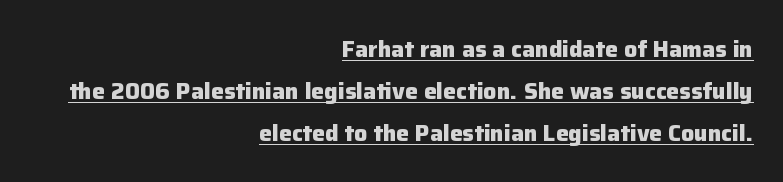
The image shows 23 px bold type, upright; set right-aligned, line spacing 1.82x, normal letter spacing, underlined.
